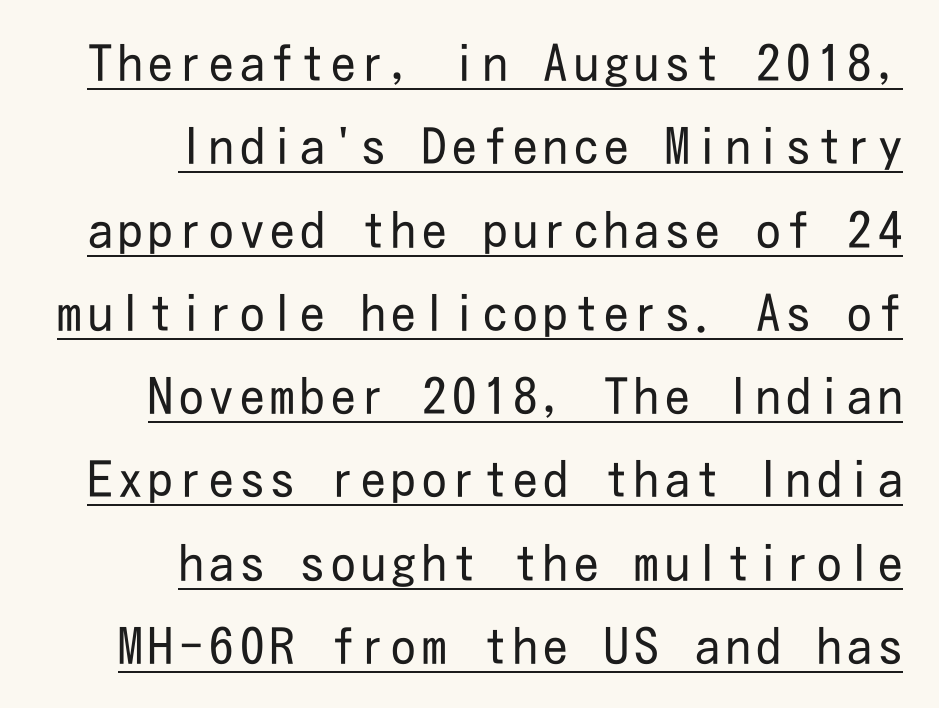
Like a heading marked for emphasis, these lines bear an underscore. The designer left line spacing at the default. Unlike italic type, these characters show no tilt at all. The rendering anchors every line to the right-hand side.
